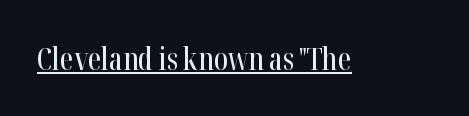
What stands out about the letter spacing? Nothing — it is the standard amount. Here the designer chose a conventional face with non-uniform glyph widths. Note: serifs present on the glyphs. A rule runs beneath these lines of type. The specimen reads as upright at a glance.
